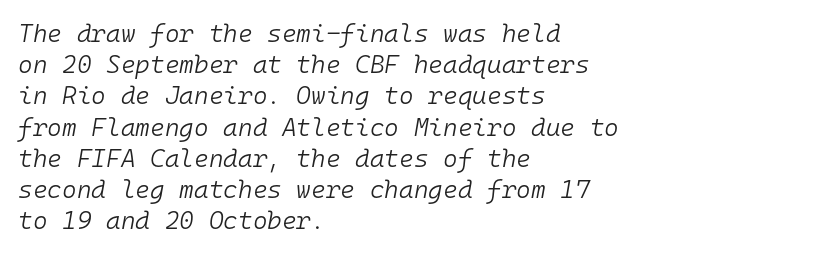
{"italic": "yes", "lean": "right", "slant_degrees": 10, "bold": "no", "underline": "no", "align": "left", "line_spacing": "normal", "line_spacing_ratio": 1.25, "letter_spacing": "normal", "letter_spacing_em": 0.0, "glyph_px": 25}
